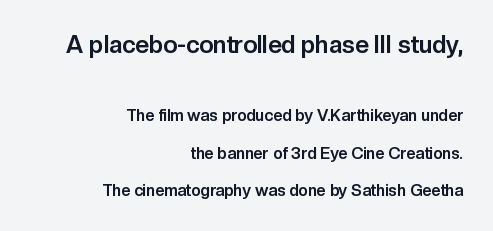
The axis of the letterforms is exactly vertical. Glyph-to-glyph distance matches everyday printed text. A typesetter would call this leading open, well beyond the default. The strip under each line holds only bare page. This is heavy type, rendered in bold.
